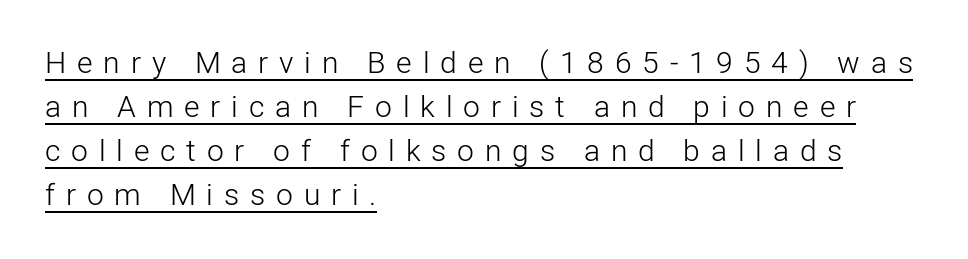
The image shows 30 px light sans-serif type, upright; set left-aligned, normal line spacing (1.47x), unusually wide letter spacing (+0.36 em), underlined; low stroke contrast and a medium x-height.
